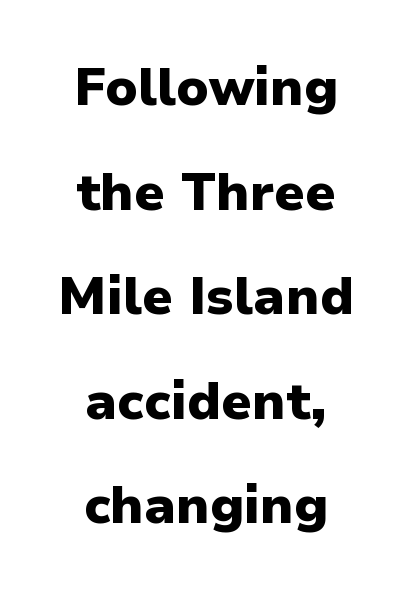
The image shows 52 px heavy sans-serif type, upright; set centered, loose line spacing (2.01x), normal letter spacing, not underlined; low stroke contrast and a medium x-height.
